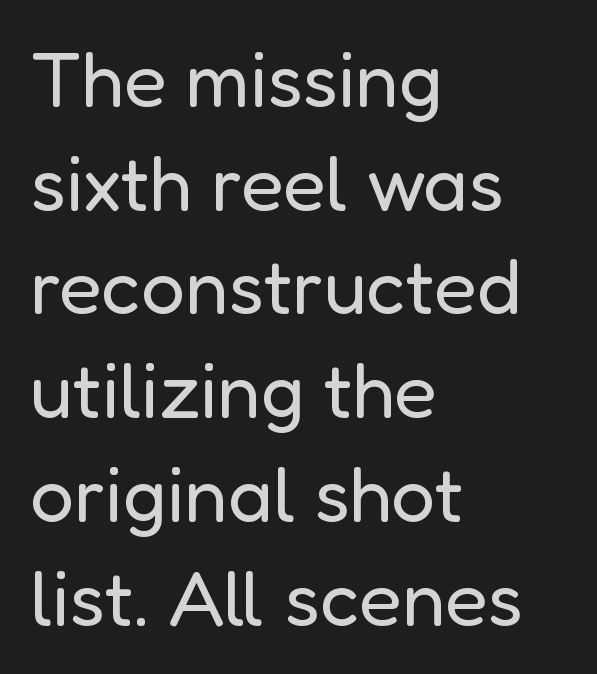
The image shows 78 px regular-weight sans-serif type, upright; set left-aligned, normal line spacing (1.33x), normal letter spacing, not underlined; low stroke contrast and a medium x-height.
